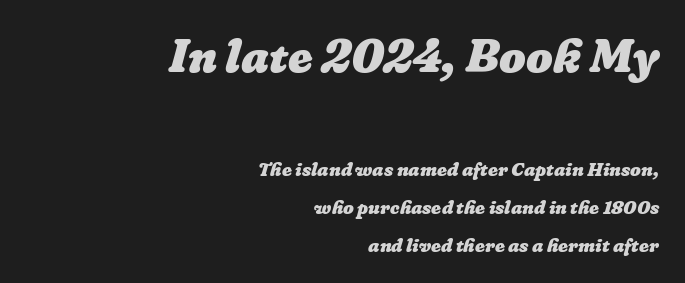
{"bold": "yes", "weight": "heavy", "width": "normal", "stroke_contrast": "low", "x_height": "medium", "monospaced": "no", "underline": "no", "align": "right", "line_spacing": "loose", "line_spacing_ratio": 1.99, "letter_spacing": "normal", "letter_spacing_em": 0.0, "larger_block": "first", "size_ratio": 2.47, "glyph_px": 47}
